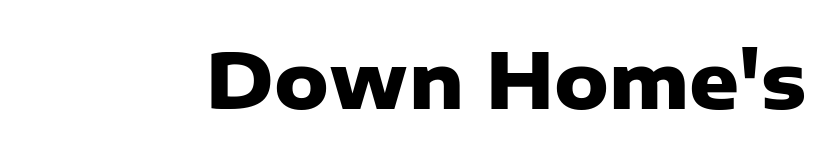
Q: Is the text bold? A: Yes.
Q: Is the text italic (slanted)? A: No, it is upright.
Q: Is the typeface a serif or a sans-serif typeface? A: Sans-serif.
Q: Is the text underlined? A: No.
Q: Is the spacing between letters normal or unusually wide? A: Normal.
Q: Width (condensed, normal, or wide)? A: Normal.
Q: Stroke contrast? A: Low.
Q: x-height? A: Medium.
Q: Monospaced? A: No.
